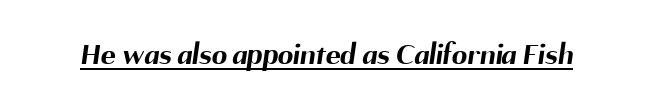
The image shows 31 px bold sans-serif type; set normal letter spacing, underlined; medium stroke contrast and a medium x-height.
